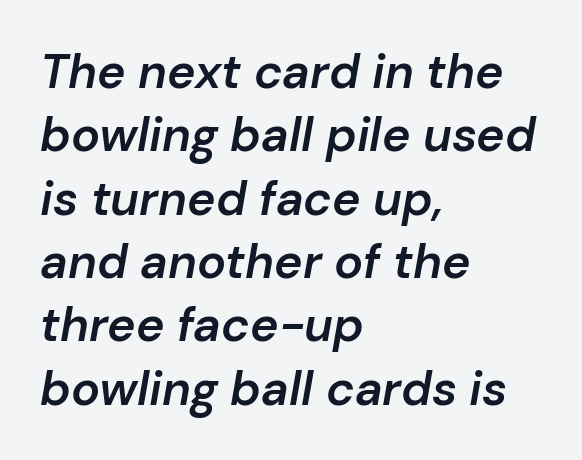
Q: Is the text bold? A: Semi-bold.
Q: Is the text italic (slanted)? A: Yes, it leans right by about 10 degrees.
Q: Is the text underlined? A: No.
Q: How is the paragraph aligned? A: Left-aligned.
Q: Is the spacing between letters normal or unusually wide? A: Normal.
Q: Is the spacing between lines tight, normal or loose? A: Normal.
Q: Width (condensed, normal, or wide)? A: Normal.
Q: Stroke contrast? A: Low.
Q: x-height? A: Medium.
Q: Monospaced? A: No.
